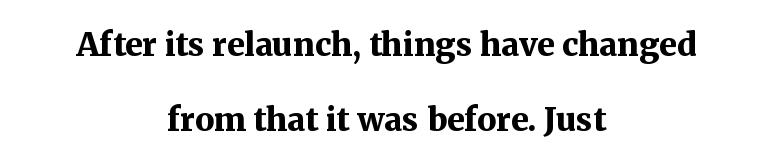
{"serif": "yes", "italic": "no", "bold": "yes", "weight": "bold", "width": "normal", "stroke_contrast": "medium", "x_height": "medium", "monospaced": "no", "underline": "no", "align": "center", "line_spacing": "loose", "line_spacing_ratio": 2.34, "letter_spacing": "normal", "letter_spacing_em": 0.0, "glyph_px": 32}
